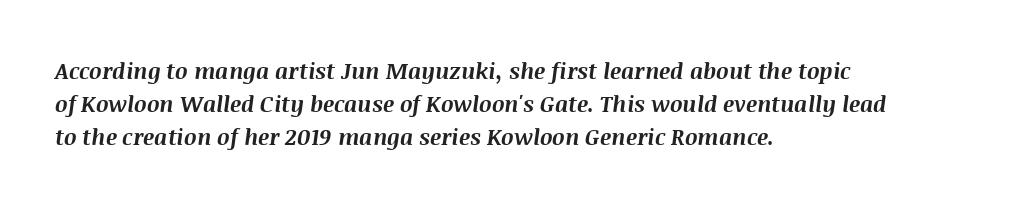
The image shows 22 px bold type, italic (leaning right); set left-aligned, normal line spacing (1.5x), normal letter spacing, not underlined.
